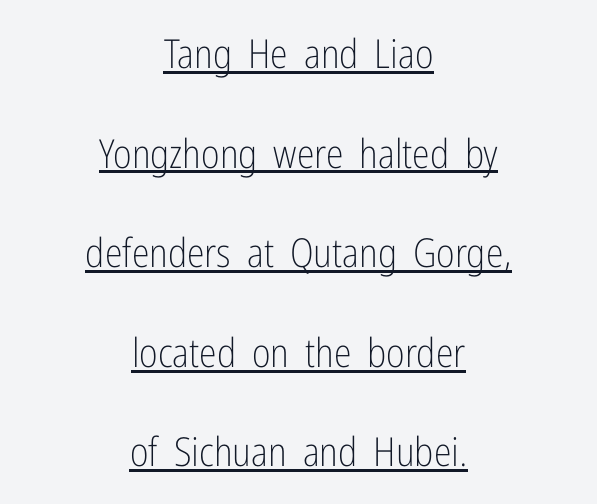
Q: Is the text bold? A: No.
Q: Is the text italic (slanted)? A: No, it is upright.
Q: Is the typeface a serif or a sans-serif typeface? A: Sans-serif.
Q: Is the text underlined? A: Yes.
Q: How is the paragraph aligned? A: Centered.
Q: Is the spacing between letters normal or unusually wide? A: Normal.
Q: Is the spacing between lines tight, normal or loose? A: Loose.
Q: Width (condensed, normal, or wide)? A: Condensed.
Q: Stroke contrast? A: Low.
Q: x-height? A: Medium.
Q: Monospaced? A: No.
